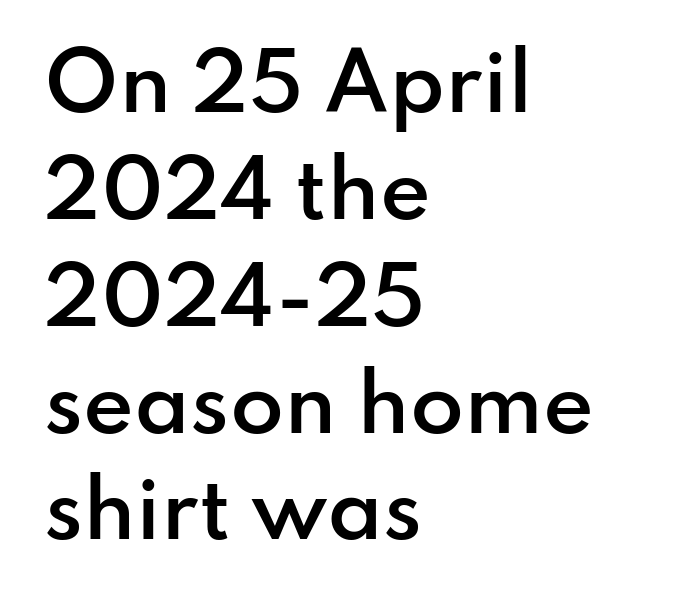
Q: Is the text bold? A: Semi-bold.
Q: Is the text italic (slanted)? A: No, it is upright.
Q: Is the typeface a serif or a sans-serif typeface? A: Sans-serif.
Q: Is the text underlined? A: No.
Q: How is the paragraph aligned? A: Left-aligned.
Q: Is the spacing between letters normal or unusually wide? A: Normal.
Q: Is the spacing between lines tight, normal or loose? A: Normal.
Q: Width (condensed, normal, or wide)? A: Normal.
Q: Stroke contrast? A: Low.
Q: x-height? A: Small.
Q: Monospaced? A: No.
